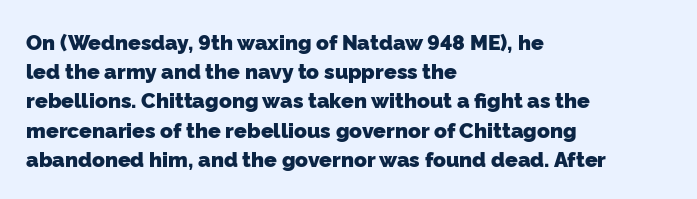
Q: Is the text bold? A: Yes.
Q: Is the text underlined? A: No.
Q: How is the paragraph aligned? A: Left-aligned.
Q: Is the spacing between letters normal or unusually wide? A: Normal.
Q: Is the spacing between lines tight, normal or loose? A: Normal.
